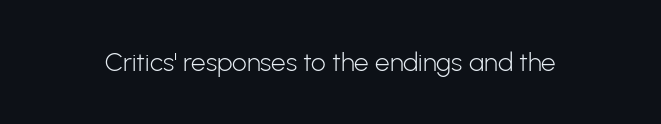
A roman cut, with each character standing at attention. Decoration check: the copy has no underline. The gaps between neighbouring characters are ordinary and unremarkable. Bold? No — there's no thickening of the strokes.
